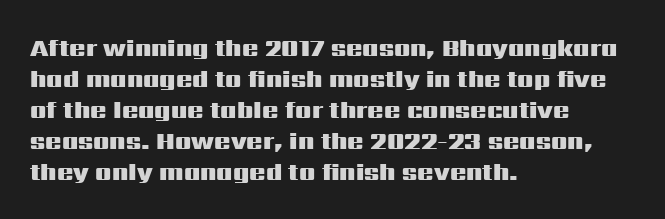
Q: Is the text bold? A: Yes.
Q: Is the text italic (slanted)? A: No, it is upright.
Q: Is the text underlined? A: No.
Q: How is the paragraph aligned? A: Left-aligned.
Q: Is the spacing between letters normal or unusually wide? A: Normal.
Q: Is the spacing between lines tight, normal or loose? A: Normal.
